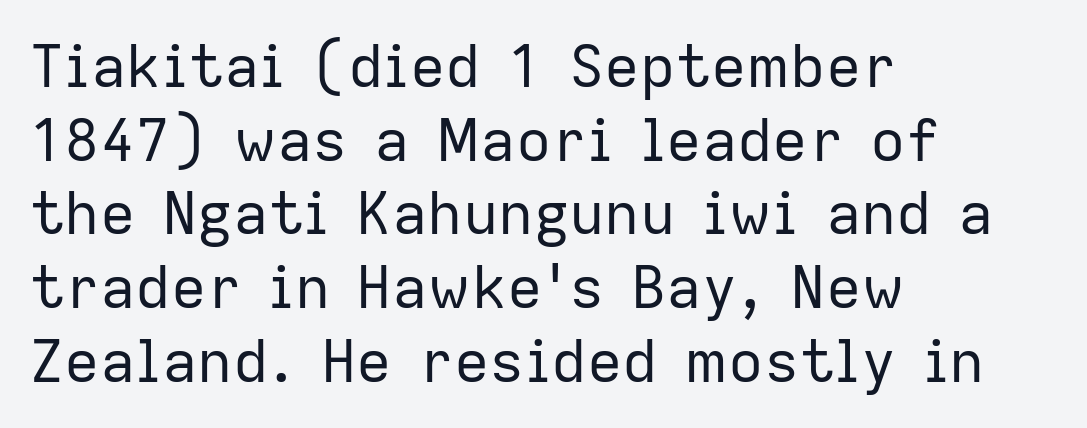
{"serif": "no", "italic": "no", "bold": "no", "weight": "regular", "width": "normal", "stroke_contrast": "low", "x_height": "medium", "monospaced": "no", "underline": "no", "align": "left", "line_spacing": "normal", "line_spacing_ratio": 1.25, "letter_spacing": "normal", "letter_spacing_em": 0.0, "glyph_px": 59}
